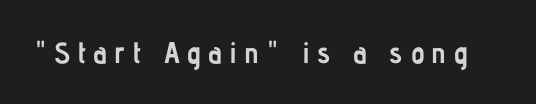
Q: Is the text bold? A: Yes.
Q: Is the text italic (slanted)? A: No, it is upright.
Q: Is the typeface a serif or a sans-serif typeface? A: Sans-serif.
Q: Is the text underlined? A: No.
Q: Is the spacing between letters normal or unusually wide? A: Unusually wide.
Q: Width (condensed, normal, or wide)? A: Condensed.
Q: Stroke contrast? A: Low.
Q: x-height? A: Medium.
Q: Monospaced? A: No.
